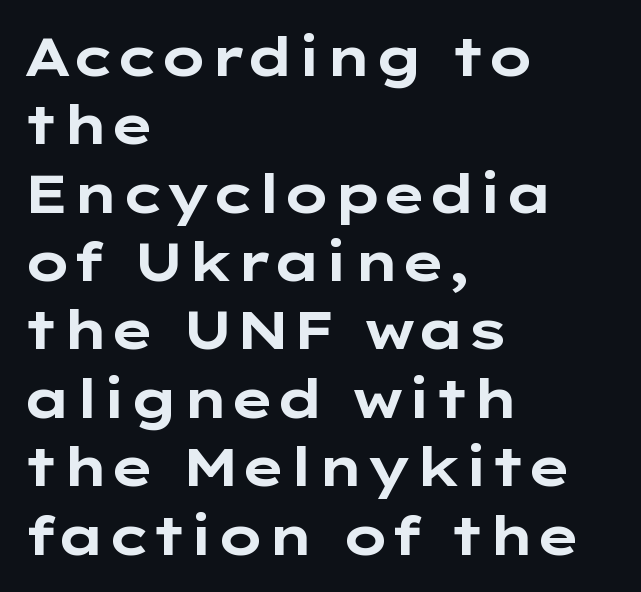
The type sits square on the baseline with zero lean. Examine the stroke ends and you'll find no serifs. Lines of text with bare space underneath. Here the designer chose a conventional face with non-uniform glyph widths.
